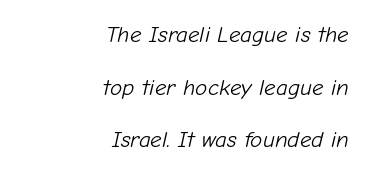
{"italic": "yes", "lean": "right", "slant_degrees": 12, "bold": "no", "underline": "no", "align": "right", "line_spacing": "loose", "line_spacing_ratio": 2.29, "letter_spacing": "normal", "letter_spacing_em": 0.0, "glyph_px": 23}
